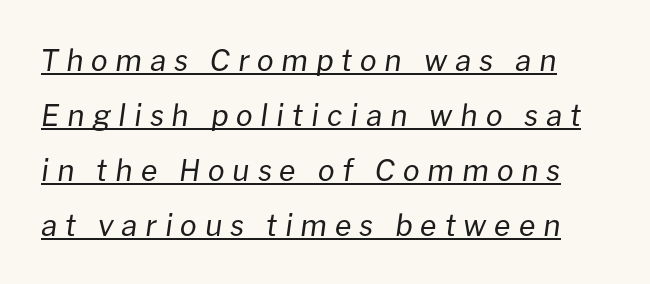
{"italic": "yes", "lean": "right", "slant_degrees": 8, "bold": "no", "weight": "regular", "width": "normal", "stroke_contrast": "low", "x_height": "medium", "monospaced": "no", "underline": "yes", "line_spacing_ratio": 1.83, "letter_spacing": "wide", "letter_spacing_em": 0.26, "glyph_px": 30}
